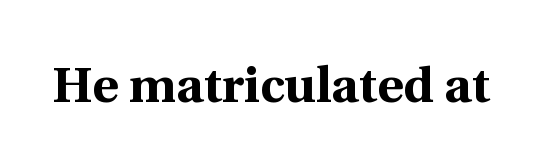
{"serif": "yes", "italic": "no", "bold": "yes", "weight": "bold", "width": "normal", "x_height": "medium", "monospaced": "no", "underline": "no", "letter_spacing": "normal", "letter_spacing_em": 0.0, "glyph_px": 50}
